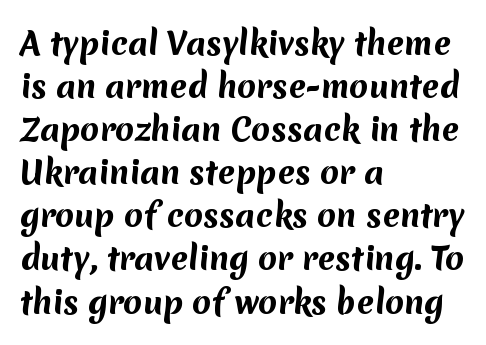
Q: Is the text bold? A: Yes.
Q: Is the typeface a serif or a sans-serif typeface? A: Sans-serif.
Q: Is the text underlined? A: No.
Q: How is the paragraph aligned? A: Left-aligned.
Q: Is the spacing between letters normal or unusually wide? A: Normal.
Q: Is the spacing between lines tight, normal or loose? A: Normal.
Q: Width (condensed, normal, or wide)? A: Normal.
Q: Stroke contrast? A: Medium.
Q: x-height? A: Medium.
Q: Monospaced? A: No.
